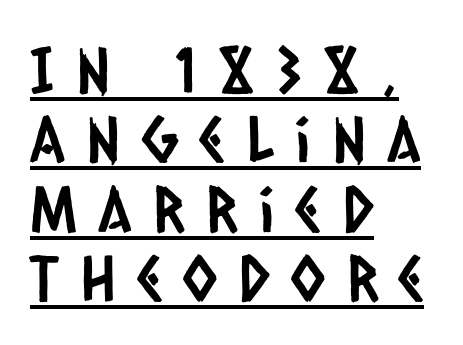
The image shows 63 px condensed sans-serif type; set left-aligned, tight line spacing (1.1x), unusually wide letter spacing (+0.34 em), underlined; low stroke contrast and a large x-height.
